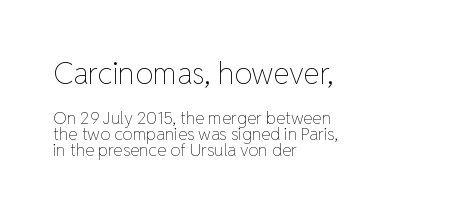
{"italic": "no", "bold": "no", "weight": "thin", "width": "normal", "stroke_contrast": "low", "x_height": "medium", "monospaced": "no", "underline": "no", "align": "left", "line_spacing": "tight", "line_spacing_ratio": 0.96, "letter_spacing": "normal", "letter_spacing_em": 0.0, "larger_block": "first", "size_ratio": 1.76, "glyph_px": 30}
